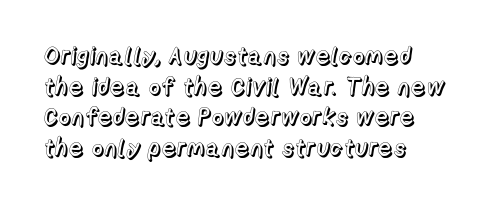
Q: Is the text italic (slanted)? A: Yes.
Q: Is the text underlined? A: No.
Q: How is the paragraph aligned? A: Left-aligned.
Q: Is the spacing between letters normal or unusually wide? A: Normal.
Q: Is the spacing between lines tight, normal or loose? A: Normal.
